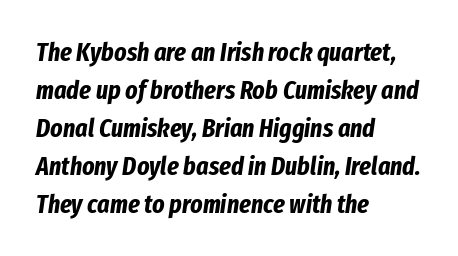
Q: Is the text bold? A: Yes.
Q: Is the text italic (slanted)? A: Yes, it leans right by about 8 degrees.
Q: Is the text underlined? A: No.
Q: How is the paragraph aligned? A: Left-aligned.
Q: Is the spacing between letters normal or unusually wide? A: Normal.
Q: Is the spacing between lines tight, normal or loose? A: Normal.
